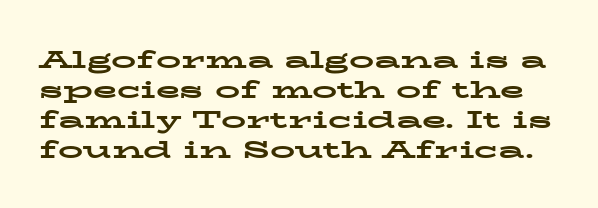
{"italic": "no", "bold": "yes", "underline": "no", "line_spacing_ratio": 1.2, "letter_spacing": "normal", "letter_spacing_em": 0.0, "glyph_px": 25}
